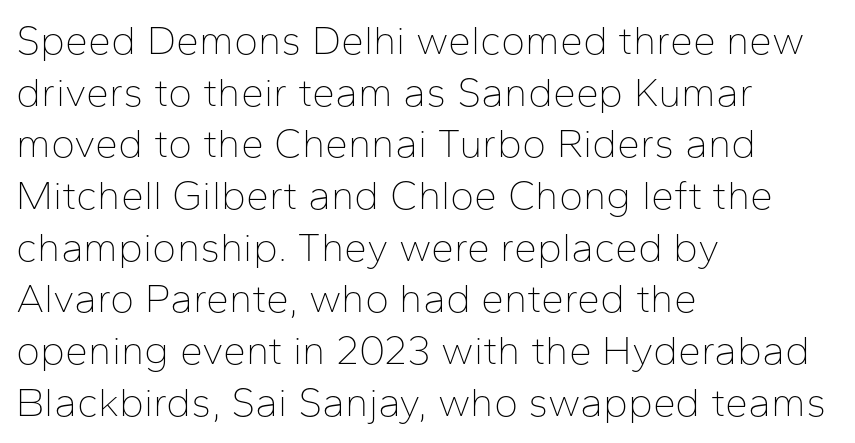
Notice how descenders clear the ascenders below comfortably — that's standard leading. Default kerning and tracking; the words read as compact shapes. This sample uses an upright cut, with every glyph sitting square on the baseline. Does the copy run flush right? No — it runs flush left. These glyphs show unthickened strokes, regular width or finer.
